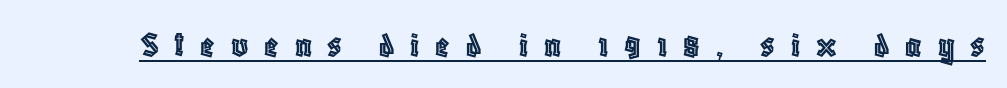
{"italic": "no", "width": "condensed", "x_height": "large", "monospaced": "no", "underline": "yes", "letter_spacing": "wide", "letter_spacing_em": 0.43, "glyph_px": 37}
